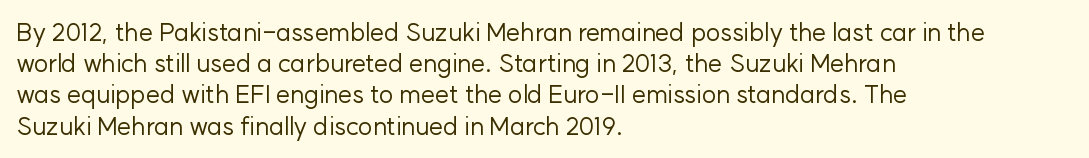
The image shows 25 px text type, upright; set left-aligned, normal line spacing (1.25x), normal letter spacing, not underlined.
